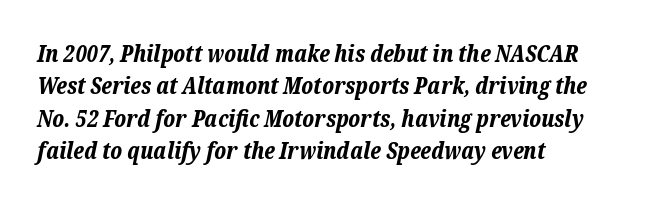
{"italic": "yes", "lean": "right", "slant_degrees": 12, "bold": "yes", "underline": "no", "align": "left", "line_spacing": "normal", "line_spacing_ratio": 1.41, "letter_spacing": "normal", "letter_spacing_em": 0.0, "glyph_px": 23}
